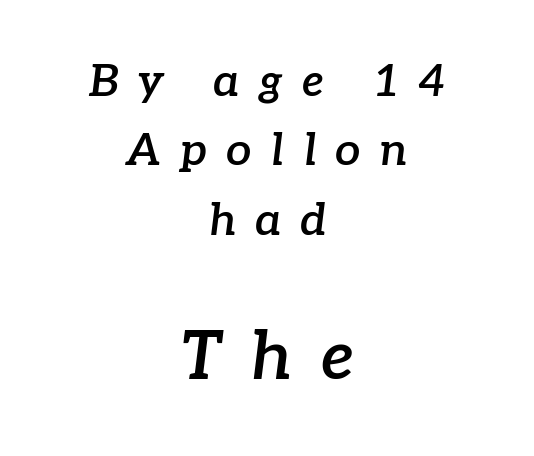
Q: Is the text bold? A: Semi-bold.
Q: Is the text italic (slanted)? A: Yes, it leans right by about 7 degrees.
Q: Is the typeface a serif or a sans-serif typeface? A: Serif.
Q: Is the text underlined? A: No.
Q: How is the paragraph aligned? A: Centered.
Q: Is the spacing between letters normal or unusually wide? A: Unusually wide.
Q: Is the spacing between lines tight, normal or loose? A: Normal.
Q: Which block of text is set in a larger size, the first (top) or the second (bottom)? A: The second (bottom) one.
Q: Width (condensed, normal, or wide)? A: Normal.
Q: Stroke contrast? A: Low.
Q: x-height? A: Medium.
Q: Monospaced? A: No.
